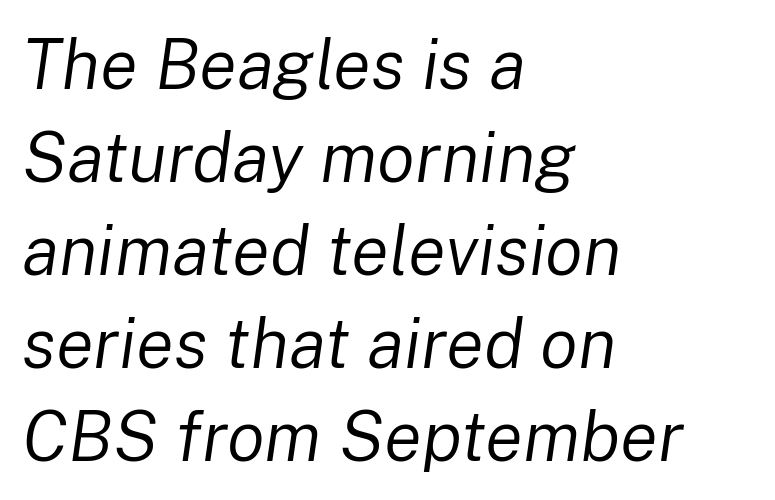
{"italic": "yes", "lean": "right", "slant_degrees": 8, "bold": "no", "weight": "regular", "width": "normal", "stroke_contrast": "low", "x_height": "medium", "monospaced": "no", "underline": "no", "align": "left", "line_spacing": "normal", "line_spacing_ratio": 1.33, "letter_spacing": "normal", "letter_spacing_em": 0.0, "glyph_px": 70}
